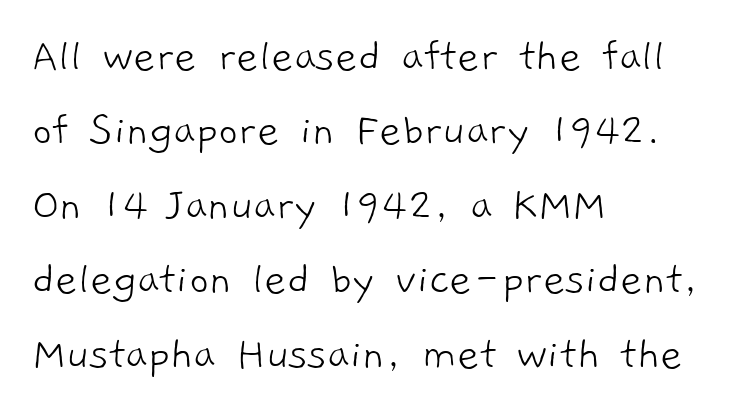
The image shows 48 px light sans-serif type; set left-aligned, normal line spacing (1.55x), normal letter spacing, not underlined; low stroke contrast and a medium x-height.
